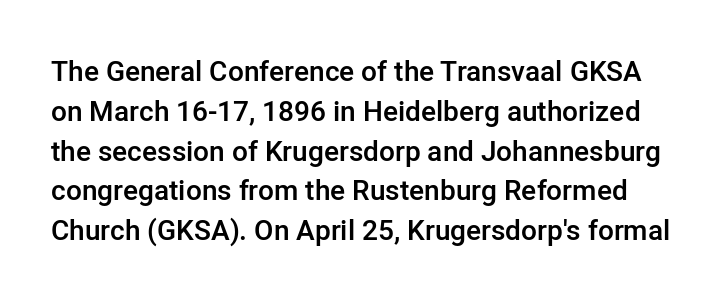
Q: Is the text bold? A: Semi-bold.
Q: Is the text italic (slanted)? A: No, it is upright.
Q: Is the typeface a serif or a sans-serif typeface? A: Sans-serif.
Q: Is the text underlined? A: No.
Q: Is the spacing between letters normal or unusually wide? A: Normal.
Q: Is the spacing between lines tight, normal or loose? A: Normal.
Q: Width (condensed, normal, or wide)? A: Normal.
Q: Stroke contrast? A: Low.
Q: x-height? A: Medium.
Q: Monospaced? A: No.
